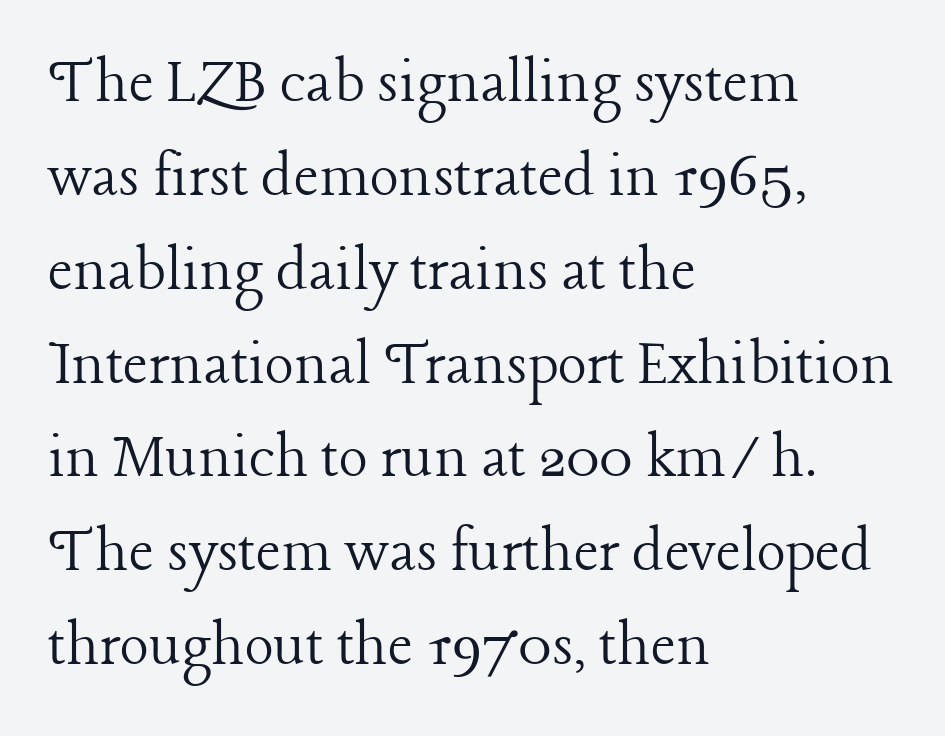
The image shows 68 px light serif type, upright; set left-aligned, normal line spacing (1.38x), normal letter spacing, not underlined; low stroke contrast and a medium x-height.
